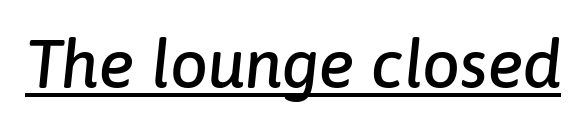
Q: Is the text italic (slanted)? A: Yes, it leans right by about 6 degrees.
Q: Is the text underlined? A: Yes.
Q: Is the spacing between letters normal or unusually wide? A: Normal.
Q: Width (condensed, normal, or wide)? A: Normal.
Q: Stroke contrast? A: Low.
Q: x-height? A: Medium.
Q: Monospaced? A: No.
